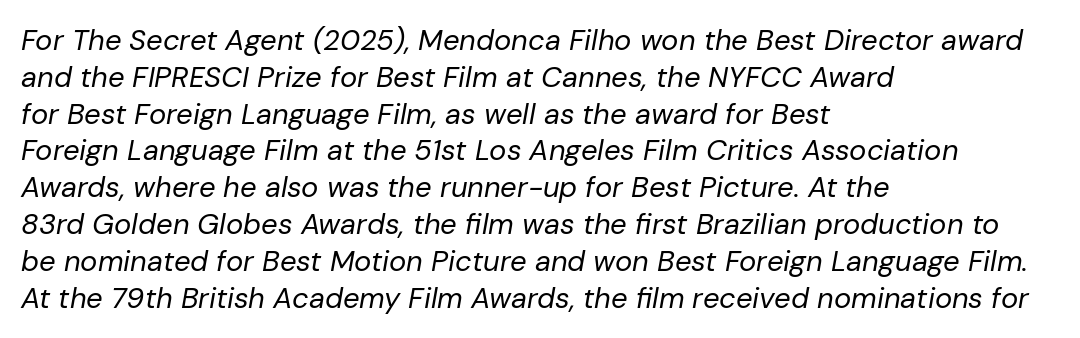
{"italic": "yes", "lean": "right", "slant_degrees": 10, "bold": "no", "weight": "regular", "width": "normal", "stroke_contrast": "low", "x_height": "medium", "monospaced": "no", "underline": "no", "align": "left", "line_spacing": "normal", "line_spacing_ratio": 1.27, "letter_spacing": "normal", "letter_spacing_em": 0.0, "glyph_px": 29}
